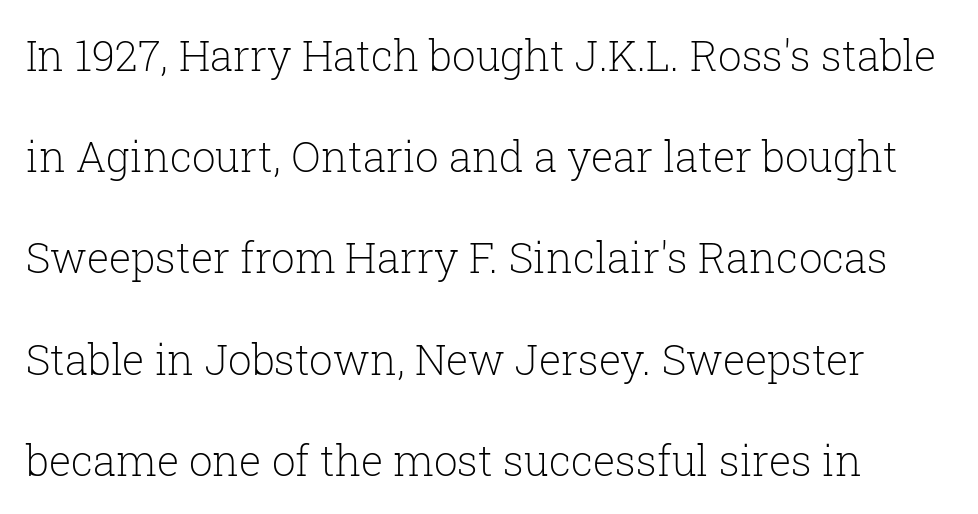
{"serif": "yes", "italic": "no", "bold": "no", "weight": "light", "width": "normal", "stroke_contrast": "low", "x_height": "medium", "monospaced": "no", "underline": "no", "line_spacing": "loose", "line_spacing_ratio": 2.41, "letter_spacing": "normal", "letter_spacing_em": 0.0, "glyph_px": 42}
